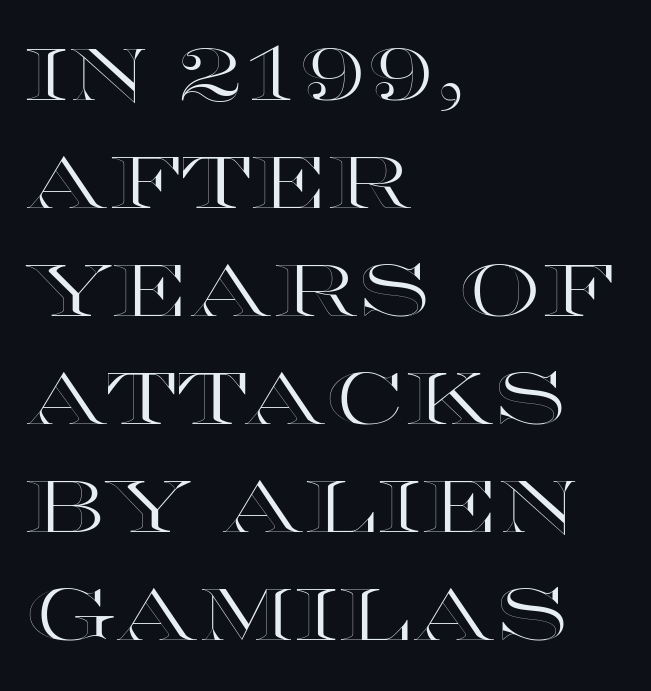
{"italic": "no", "width": "wide", "x_height": "large", "monospaced": "no", "underline": "no", "align": "left", "line_spacing": "normal", "line_spacing_ratio": 1.48, "letter_spacing": "normal", "letter_spacing_em": 0.0, "glyph_px": 73}
